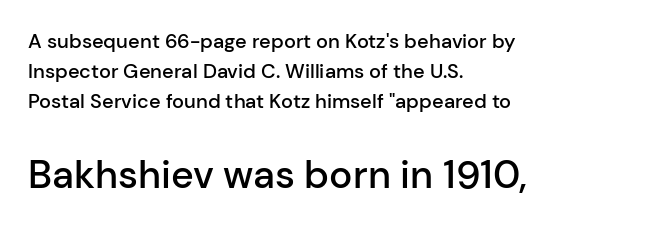
{"serif": "no", "italic": "no", "bold": "semi", "weight": "semibold", "width": "normal", "stroke_contrast": "low", "x_height": "medium", "monospaced": "no", "underline": "no", "align": "left", "line_spacing": "normal", "line_spacing_ratio": 1.5, "letter_spacing": "normal", "letter_spacing_em": 0.0, "larger_block": "second", "size_ratio": 1.95, "glyph_px": 39}
